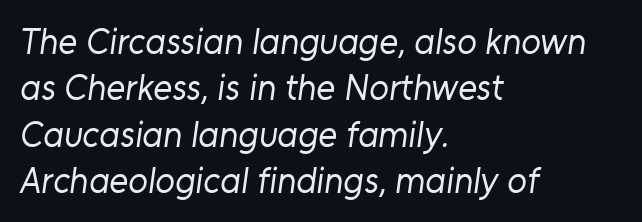
The image shows 36 px regular-weight sans-serif type; set left-aligned, normal line spacing (1.29x), normal letter spacing, not underlined; low stroke contrast and a medium x-height.
